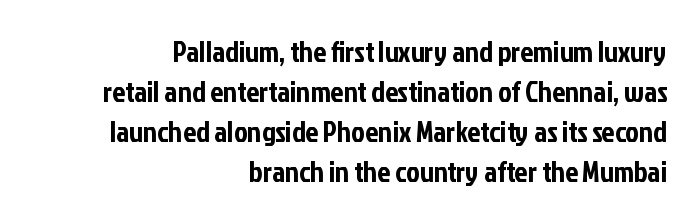
Honestly, the letter spacing is just normal — you wouldn't notice it. The axis of the letterforms is exactly vertical. The space directly below the letters is spotless. All the whitespace from short lines collects on the left.
